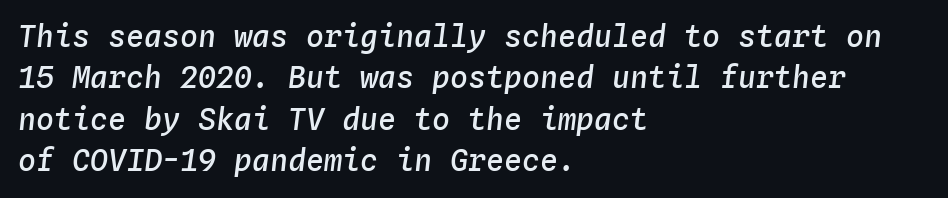
Q: Is the text bold? A: Semi-bold.
Q: Is the text italic (slanted)? A: Yes, it leans right by about 4 degrees.
Q: Is the text underlined? A: No.
Q: How is the paragraph aligned? A: Left-aligned.
Q: Is the spacing between letters normal or unusually wide? A: Normal.
Q: Is the spacing between lines tight, normal or loose? A: Normal.
Q: Width (condensed, normal, or wide)? A: Normal.
Q: Stroke contrast? A: Low.
Q: x-height? A: Medium.
Q: Monospaced? A: Yes.
